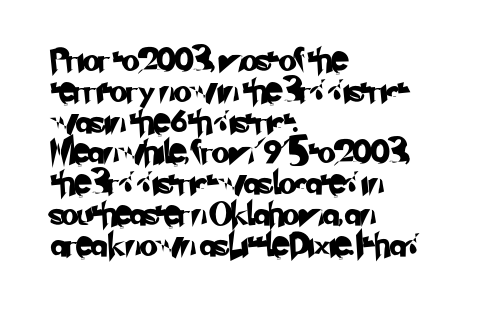
Spacing between characters is what you'd get straight out of the box. Evenly set lines give the paragraph a standard silhouette. Clear beneath every line of the passage. These lines are set flush left with a ragged right edge.
